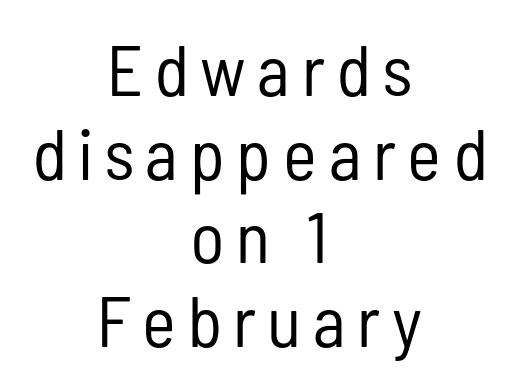
{"serif": "no", "italic": "no", "bold": "no", "weight": "regular", "width": "condensed", "stroke_contrast": "low", "x_height": "medium", "monospaced": "no", "underline": "no", "align": "center", "line_spacing_ratio": 1.16, "glyph_px": 72}
